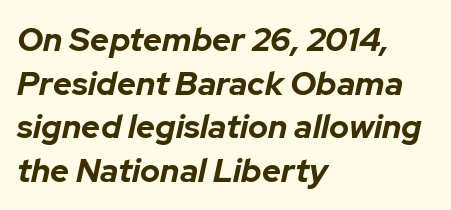
Observe the ordinary spacing: letters are neighbours, not strangers. Normally led — the rows are evenly, conventionally spaced. The typesetting leans heavy: a genuine bold. The whole block is typeset with a tilt. A typesetter would call this proportional, since set widths differ per character. Type without underlining.
